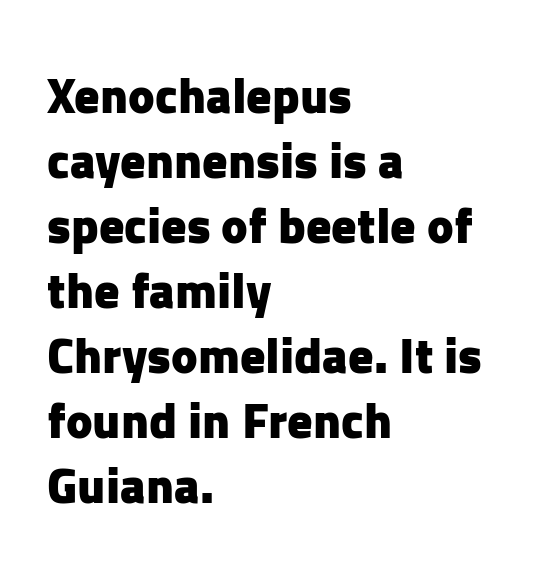
Q: Is the text bold? A: Yes.
Q: Is the text italic (slanted)? A: No, it is upright.
Q: Is the typeface a serif or a sans-serif typeface? A: Sans-serif.
Q: Is the text underlined? A: No.
Q: How is the paragraph aligned? A: Left-aligned.
Q: Is the spacing between letters normal or unusually wide? A: Normal.
Q: Is the spacing between lines tight, normal or loose? A: Normal.
Q: Width (condensed, normal, or wide)? A: Normal.
Q: Stroke contrast? A: Low.
Q: x-height? A: Medium.
Q: Monospaced? A: No.
